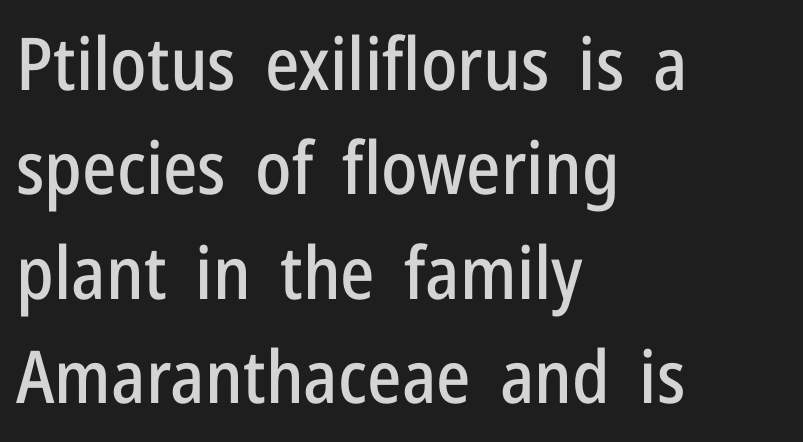
The glyphs are unaccompanied by any horizontal stroke below them. Baseline-to-baseline distance is the conventional proportion of letter height. Check where the strokes stop: nothing finishes them off — pure sans. Do the letters lean? They stand straight.
